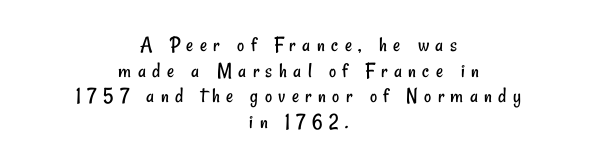
The image shows 22 px text type; set centered, line spacing 1.17x, unusually wide letter spacing (+0.29 em), not underlined.
